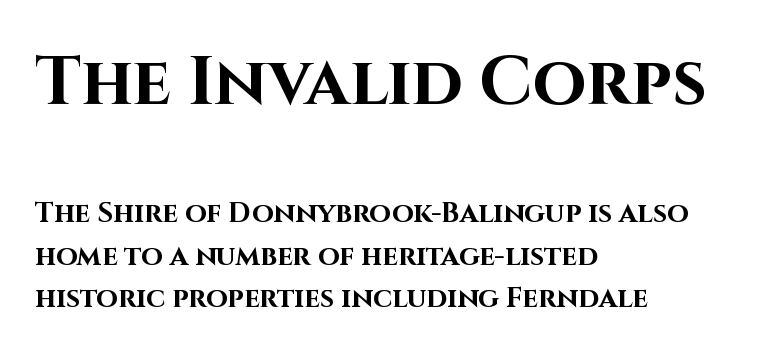
Q: Is the text bold? A: Yes.
Q: Is the text italic (slanted)? A: No, it is upright.
Q: Is the typeface a serif or a sans-serif typeface? A: Sans-serif.
Q: Is the text underlined? A: No.
Q: How is the paragraph aligned? A: Left-aligned.
Q: Is the spacing between letters normal or unusually wide? A: Normal.
Q: Is the spacing between lines tight, normal or loose? A: Normal.
Q: Which block of text is set in a larger size, the first (top) or the second (bottom)? A: The first (top) one.
Q: Width (condensed, normal, or wide)? A: Normal.
Q: Stroke contrast? A: High.
Q: x-height? A: Large.
Q: Monospaced? A: No.
